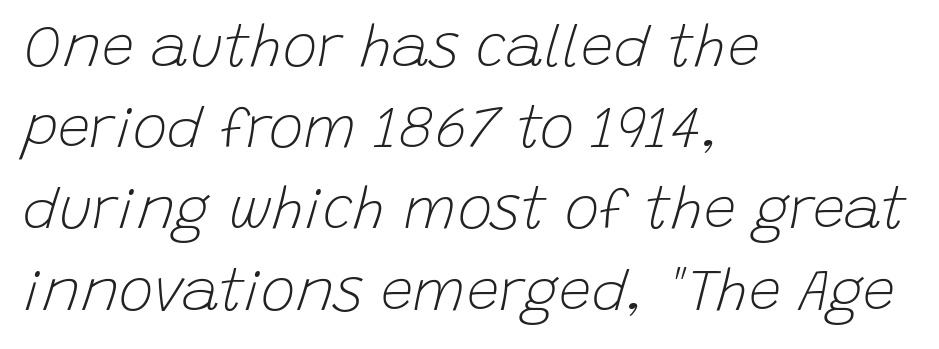
Casual observation: everything's shoved over to the left. Looks like regular typesetting: each glyph gets only the width it needs. Horizontal bands of white between lines are of average thickness. Weight class: somewhere from thin through regular. Compared with ordinary roman type, these characters are visibly tilted.
